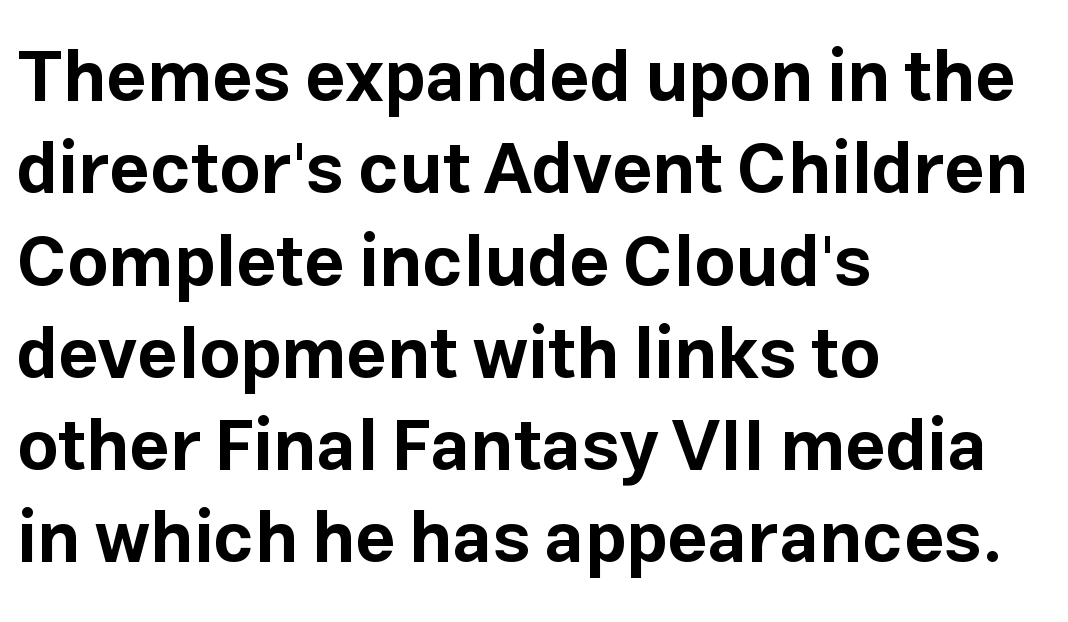
The image shows 71 px bold sans-serif type, upright; set left-aligned, normal line spacing (1.3x), normal letter spacing, not underlined; low stroke contrast and a medium x-height.
